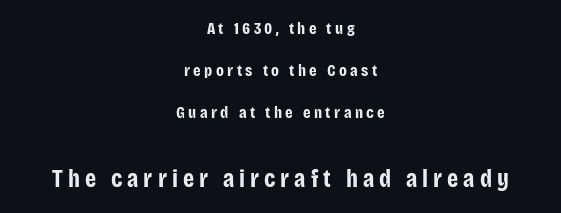
{"italic": "no", "bold": "yes", "underline": "no", "align": "center", "line_spacing": "loose", "line_spacing_ratio": 2.46, "letter_spacing": "wide", "letter_spacing_em": 0.2, "larger_block": "second", "size_ratio": 1.47, "glyph_px": 25}
